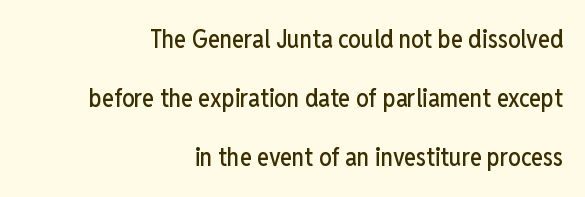
The image shows 25 px text type, upright; set right-aligned, loose line spacing (2.37x), normal letter spacing, not underlined.
